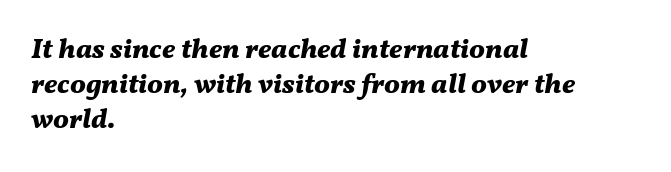
{"italic": "yes", "lean": "right", "slant_degrees": 11, "bold": "yes", "weight": "bold", "width": "normal", "stroke_contrast": "medium", "x_height": "medium", "monospaced": "no", "underline": "no", "align": "left", "line_spacing": "normal", "line_spacing_ratio": 1.25, "letter_spacing": "normal", "letter_spacing_em": 0.0, "glyph_px": 28}
